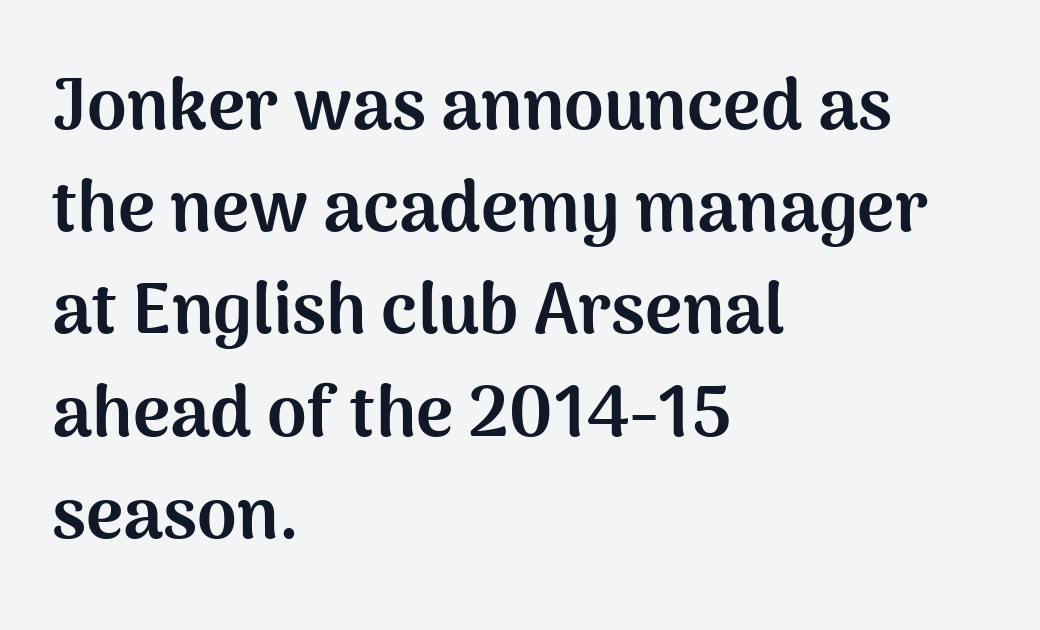
Stroke thickness is high; the sample reads as a true bold. Between one letter and the next there's only the usual sliver of space. Where is the straight margin? On the left. Looks like regular typesetting: each glyph gets only the width it needs. Does the type have serifs? No, each stem ends abruptly. Baseline-to-baseline distance is the conventional proportion of letter height.
